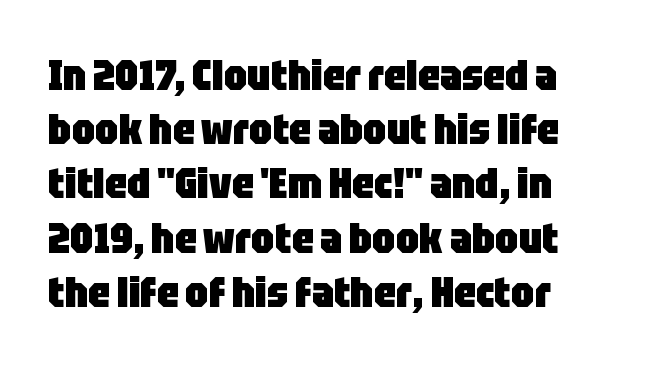
The image shows 42 px heavy, condensed sans-serif type, upright; set normal line spacing (1.29x), normal letter spacing, not underlined; low stroke contrast and a large x-height.
